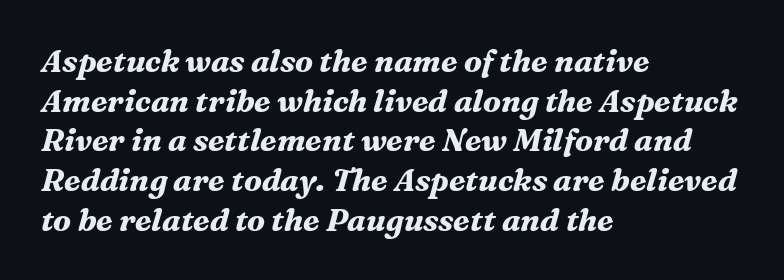
The image shows 31 px bold serif type, italic (leaning right); set left-aligned, normal line spacing (1.28x), normal letter spacing, not underlined; medium stroke contrast and a medium x-height.
